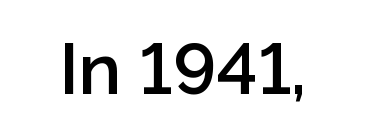
{"serif": "no", "italic": "no", "bold": "semi", "weight": "semibold", "width": "normal", "stroke_contrast": "low", "x_height": "medium", "monospaced": "no", "underline": "no", "letter_spacing": "normal", "letter_spacing_em": 0.0, "glyph_px": 72}
